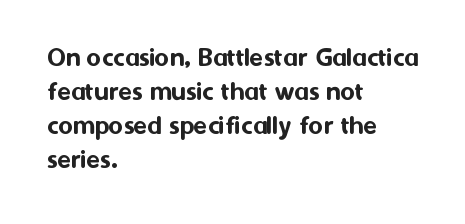
Q: Is the text italic (slanted)? A: No, it is upright.
Q: Is the typeface a serif or a sans-serif typeface? A: Sans-serif.
Q: Is the text underlined? A: No.
Q: How is the paragraph aligned? A: Left-aligned.
Q: Is the spacing between letters normal or unusually wide? A: Normal.
Q: Width (condensed, normal, or wide)? A: Normal.
Q: Stroke contrast? A: Medium.
Q: x-height? A: Medium.
Q: Monospaced? A: No.
